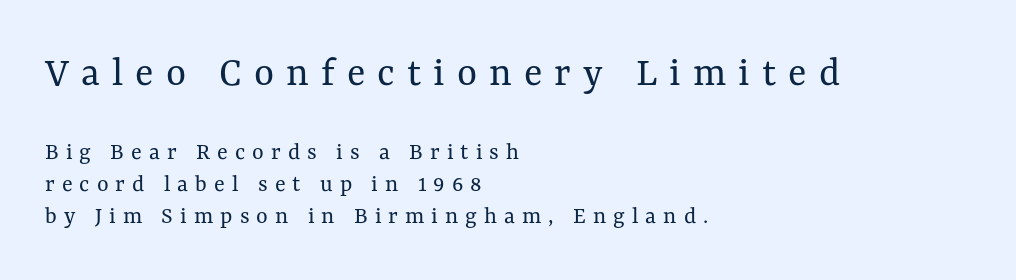
Q: Is the text bold? A: No.
Q: Is the text italic (slanted)? A: No, it is upright.
Q: Is the text underlined? A: No.
Q: How is the paragraph aligned? A: Left-aligned.
Q: Is the spacing between letters normal or unusually wide? A: Unusually wide.
Q: Is the spacing between lines tight, normal or loose? A: Normal.
Q: Which block of text is set in a larger size, the first (top) or the second (bottom)? A: The first (top) one.
Q: Width (condensed, normal, or wide)? A: Normal.
Q: Stroke contrast? A: Medium.
Q: x-height? A: Medium.
Q: Monospaced? A: No.
